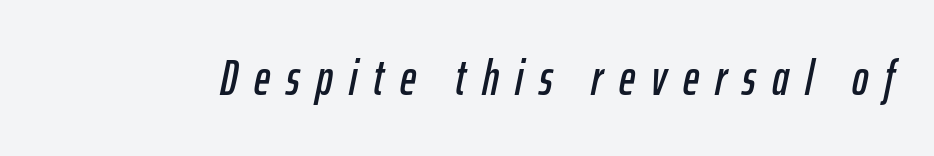
Honestly, the letter spacing is so wide it's the main thing you notice. Every character sits at an angle, as italics do. Character widths vary here, with narrow letters taking less room than wide ones. The string is rendered with underlining switched off.
